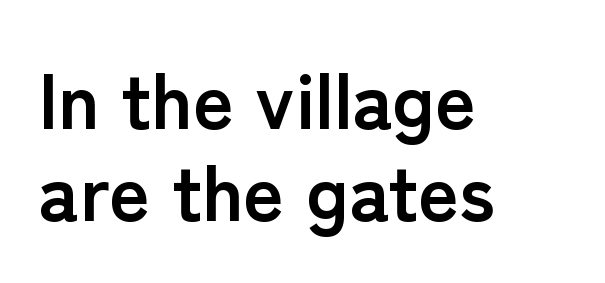
{"serif": "no", "italic": "no", "bold": "yes", "weight": "semibold", "width": "normal", "stroke_contrast": "low", "x_height": "medium", "monospaced": "no", "underline": "no", "align": "left", "line_spacing_ratio": 1.18, "letter_spacing": "normal", "letter_spacing_em": 0.0, "glyph_px": 78}
